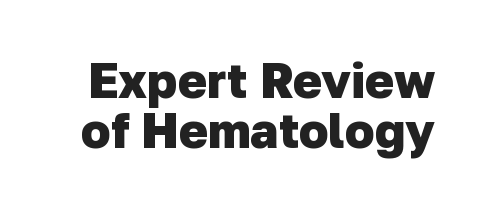
No extra tracking has been applied to these lines. As a designer I'd log this as weight 700, bold. Note the varied advance widths — an 'i' is clearly narrower than an 'm'. The designer dialed line spacing down below the default. No feet cap the strokes, marking this as sans-serif type.
